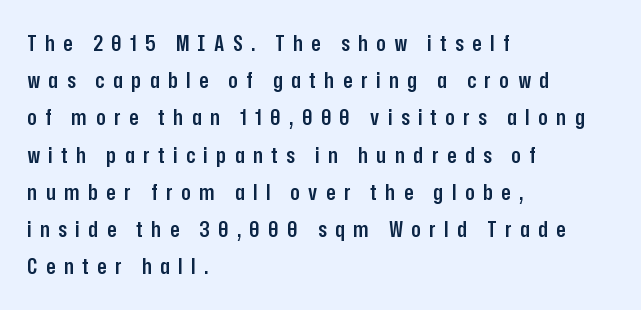
The image shows 22 px text type, upright; set left-aligned, normal line spacing (1.69x), unusually wide letter spacing (+0.39 em), not underlined.
